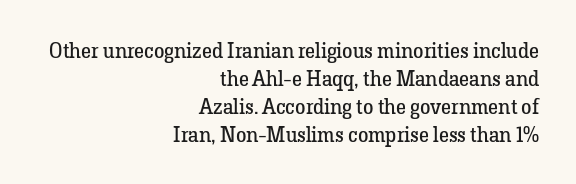
{"italic": "no", "bold": "no", "underline": "no", "align": "right", "line_spacing": "normal", "line_spacing_ratio": 1.33, "letter_spacing": "normal", "letter_spacing_em": 0.0, "glyph_px": 21}
